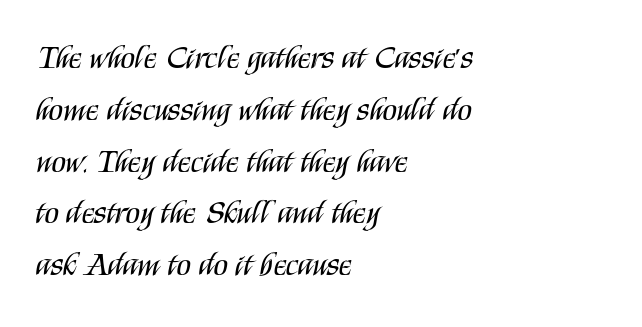
Casual observation: everything's shoved over to the left. The foot of each line stays bare and open. Summary of vertical rhythm: regular, with standard interline spacing. Is this a heavy cut? Hardly; it is regular or lighter. Glyph-to-glyph distance matches everyday printed text. You could not count columns in this text — the font is proportionally spaced.
